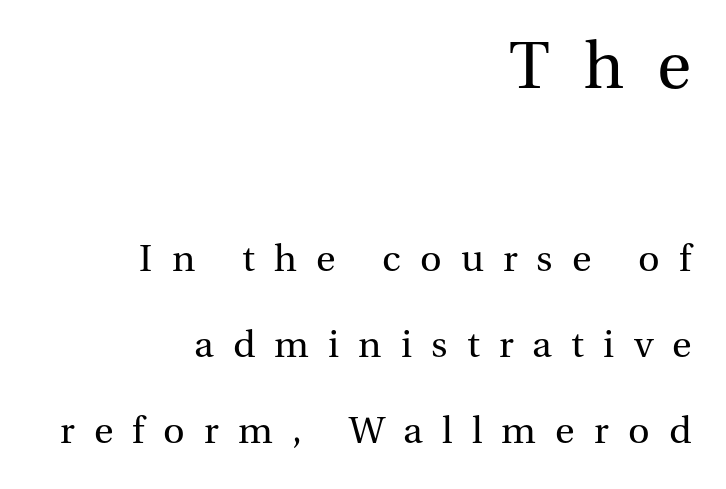
{"serif": "yes", "italic": "no", "bold": "no", "weight": "regular", "width": "normal", "stroke_contrast": "medium", "x_height": "medium", "monospaced": "no", "underline": "no", "align": "right", "line_spacing": "loose", "line_spacing_ratio": 2.15, "letter_spacing": "wide", "letter_spacing_em": 0.48, "larger_block": "first", "size_ratio": 1.75, "glyph_px": 70}
